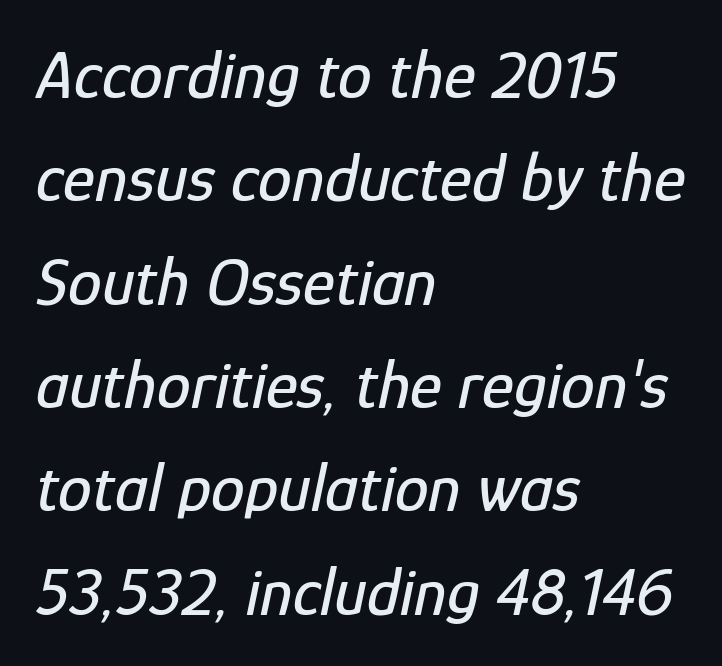
{"italic": "yes", "lean": "right", "slant_degrees": 12, "width": "condensed", "stroke_contrast": "low", "x_height": "medium", "monospaced": "no", "underline": "no", "align": "left", "line_spacing": "normal", "line_spacing_ratio": 1.52, "letter_spacing": "normal", "letter_spacing_em": 0.0, "glyph_px": 68}
